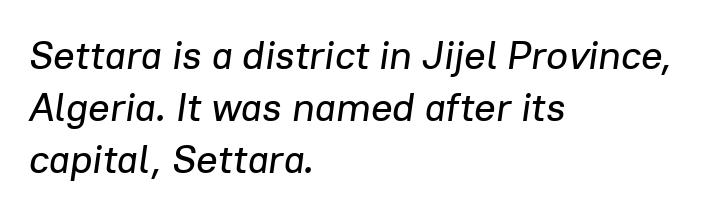
Each new line begins a customary step beneath the previous one. The typesetter chose a ragged-right arrangement here. The passage shown leans; its letterforms are oblique. A typesetter would call this zero additional tracking.
